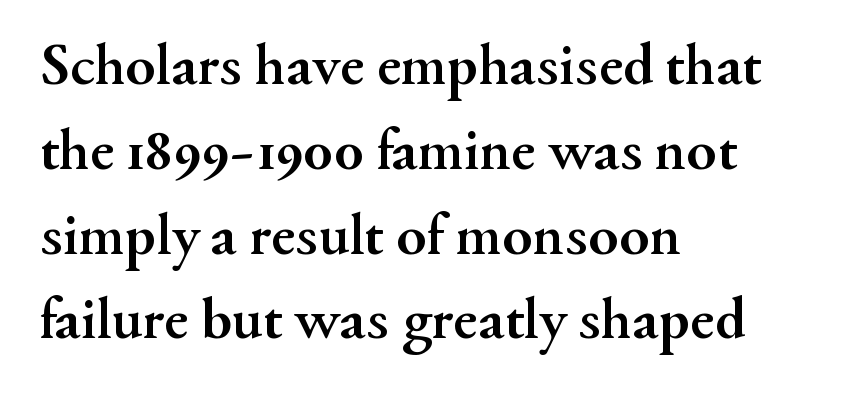
{"serif": "yes", "italic": "no", "bold": "yes", "weight": "semibold", "width": "normal", "stroke_contrast": "medium", "x_height": "small", "monospaced": "no", "underline": "no", "align": "left", "line_spacing": "normal", "line_spacing_ratio": 1.39, "letter_spacing": "normal", "letter_spacing_em": 0.0, "glyph_px": 61}
